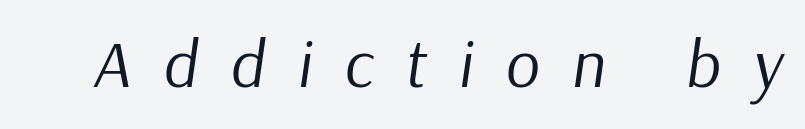
The image shows 67 px regular-weight type, italic (leaning right); set unusually wide letter spacing (+0.48 em), not underlined; low stroke contrast and a medium x-height.
